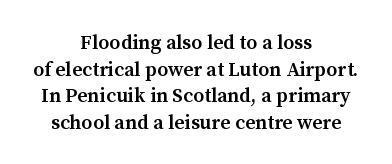
You could call the tracking neutral — neither tight nor loose. Ascenders rise straight up at ninety degrees. If you measured baseline to baseline, you'd find a middling distance. Slightly chunky letters — semibold, I'd say, not full bold. The strip under each line holds only bare page. Horizontal alignment here is central, giving a formal, balanced look.
